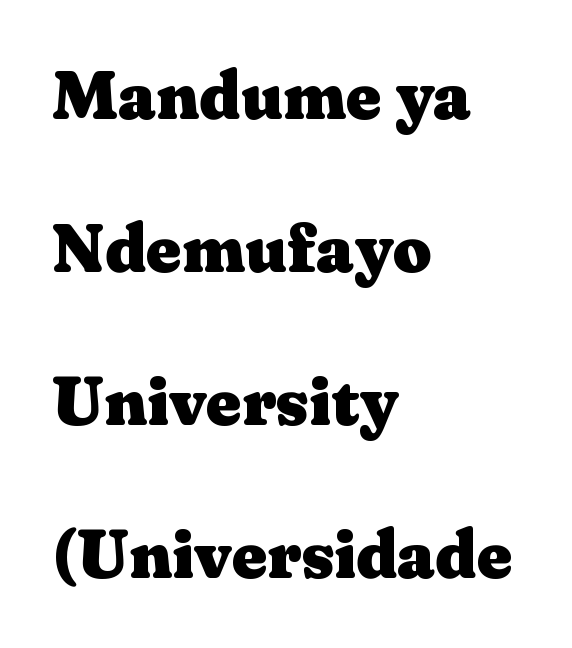
{"serif": "yes", "italic": "no", "bold": "yes", "weight": "heavy", "width": "wide", "stroke_contrast": "medium", "x_height": "medium", "monospaced": "no", "underline": "no", "align": "left", "line_spacing": "loose", "line_spacing_ratio": 2.25, "letter_spacing": "normal", "letter_spacing_em": 0.0, "glyph_px": 68}
